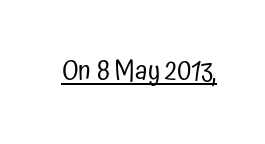
The image shows 28 px regular-weight, condensed sans-serif type, upright; set normal letter spacing, underlined; low stroke contrast and a medium x-height.
